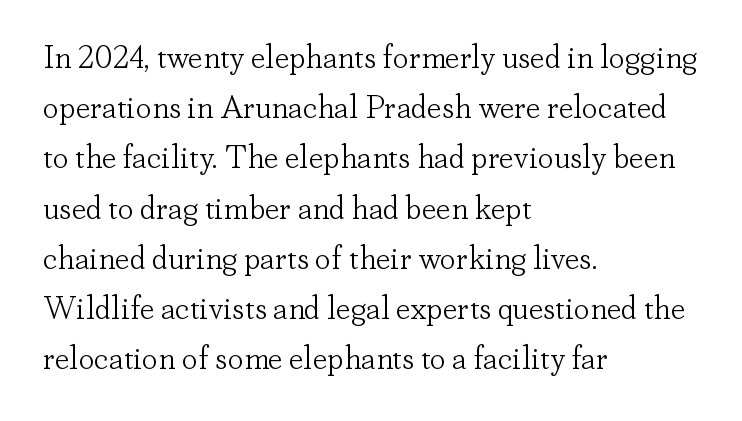
{"serif": "yes", "italic": "no", "bold": "no", "weight": "light", "width": "normal", "stroke_contrast": "low", "x_height": "small", "monospaced": "no", "underline": "no", "align": "left", "line_spacing": "normal", "line_spacing_ratio": 1.57, "letter_spacing": "normal", "letter_spacing_em": 0.0, "glyph_px": 32}
